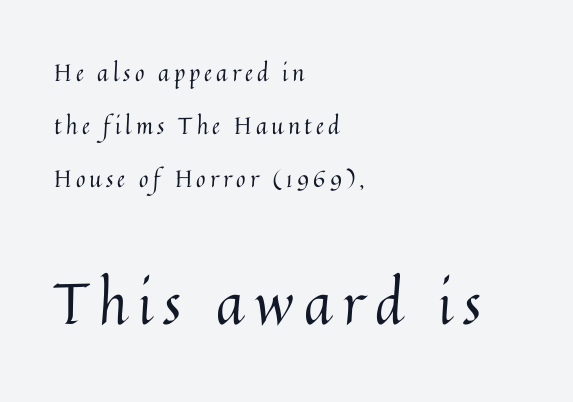
{"bold": "no", "weight": "regular", "width": "normal", "stroke_contrast": "medium", "x_height": "medium", "monospaced": "no", "underline": "no", "align": "left", "line_spacing": "loose", "line_spacing_ratio": 2.3, "larger_block": "second", "size_ratio": 2.48, "glyph_px": 57}
